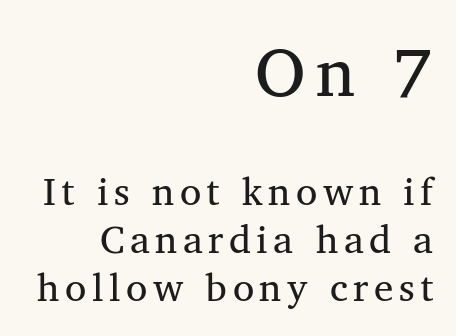
{"serif": "yes", "bold": "no", "weight": "regular", "width": "normal", "stroke_contrast": "medium", "x_height": "medium", "monospaced": "no", "underline": "no", "align": "right", "line_spacing_ratio": 1.24, "larger_block": "first", "size_ratio": 1.77, "glyph_px": 69}
